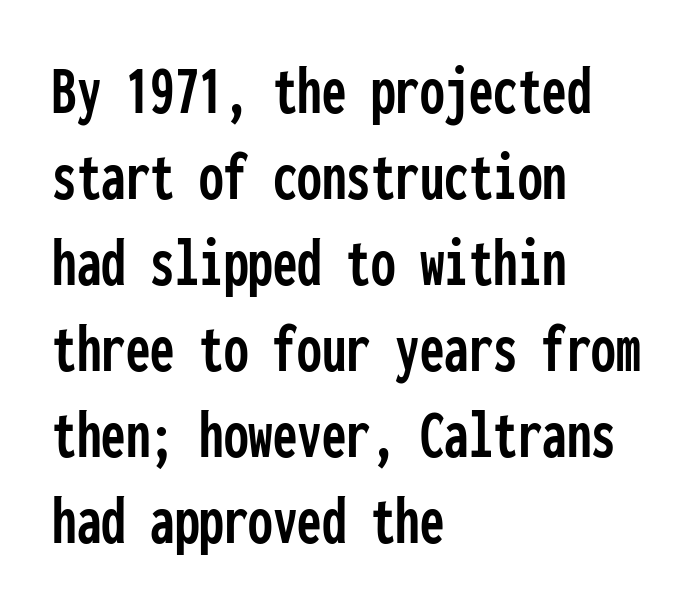
Any mark beneath the type? The region is blank. This sample is left-justified, so line endings fall wherever the words run out. The passage shown is typeset with a sans-serif family. Tracking value appears to be zero — textbook default spacing. Characters remain perfectly vertical along every line. The face used here is monospaced, like something from a code editor.
